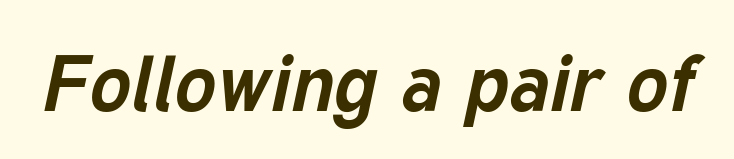
Does the lettering tilt? It does — this is italic. The words here are not underlined. The sample has been set heavy, in full bold. You could not count columns in this text — the font is proportionally spaced.
